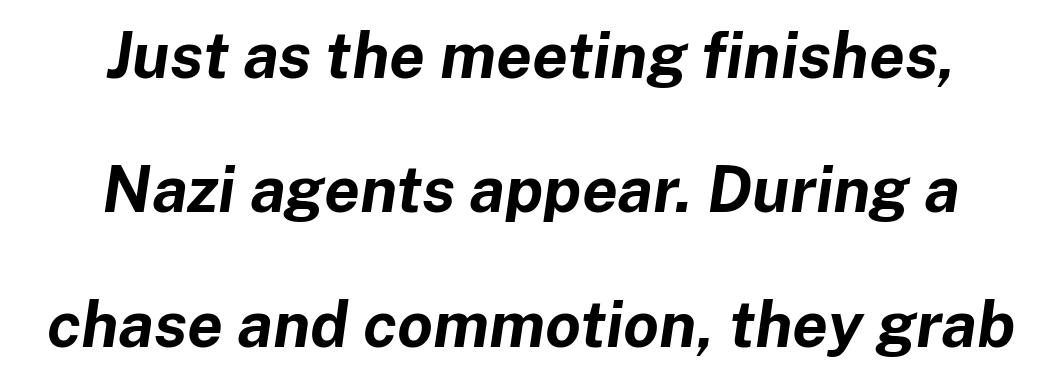
The horizontal fit of the characters is conventional and even. Bare-footed words on every line. Compared with typical paragraphs, the rows here are farther apart. Every row of glyphs is offset so its center matches the block's center.
